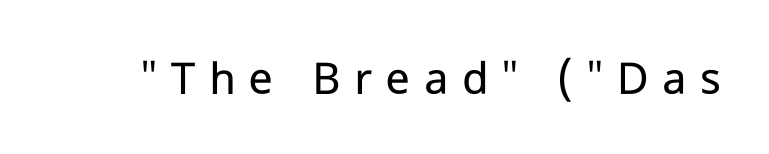
The image shows 49 px regular-weight sans-serif type, upright; set unusually wide letter spacing (+0.28 em), not underlined; low stroke contrast and a medium x-height.
